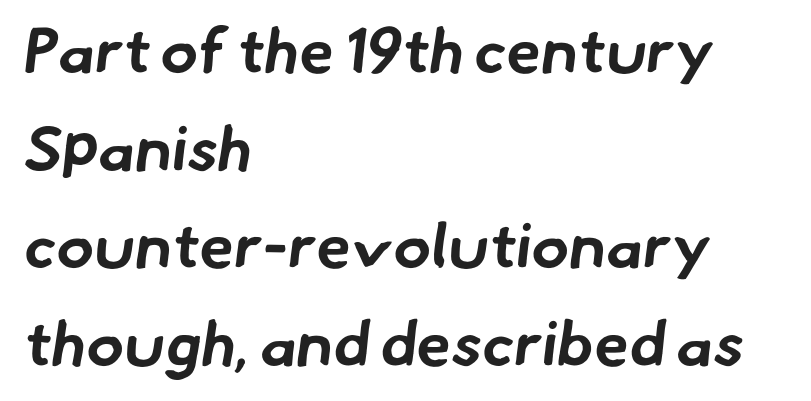
{"serif": "no", "bold": "yes", "weight": "bold", "width": "normal", "stroke_contrast": "low", "x_height": "small", "monospaced": "no", "underline": "no", "align": "left", "line_spacing": "normal", "line_spacing_ratio": 1.55, "letter_spacing": "normal", "letter_spacing_em": 0.0, "glyph_px": 63}
